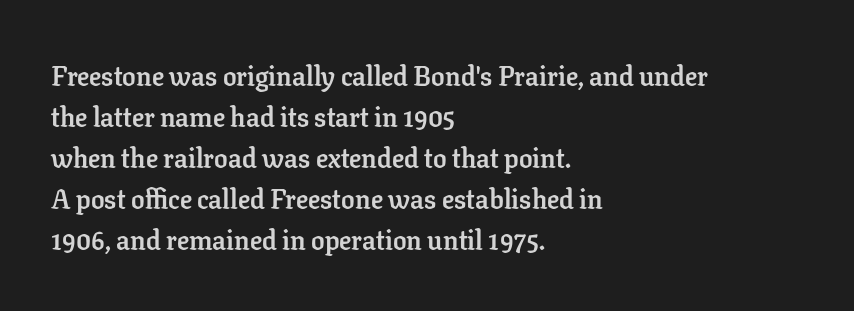
The image shows 27 px bold type, upright; set left-aligned, normal line spacing (1.52x), normal letter spacing, not underlined.
